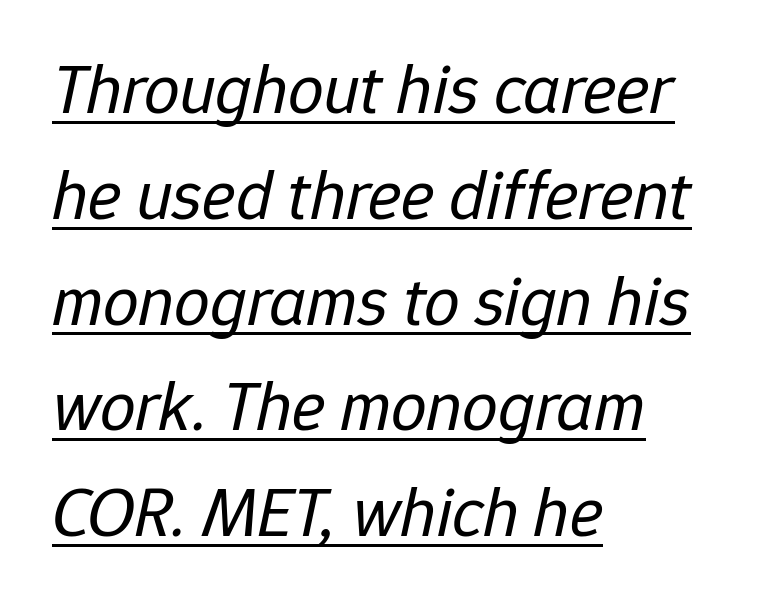
Is the block centered? No — it sits flush against the left margin. Line spacing here is normal. Underlining? Definitely there. Posture: slanted. Stems and bowls with no extra thickness — not bold. These lines are rendered in a variable-pitch font.
